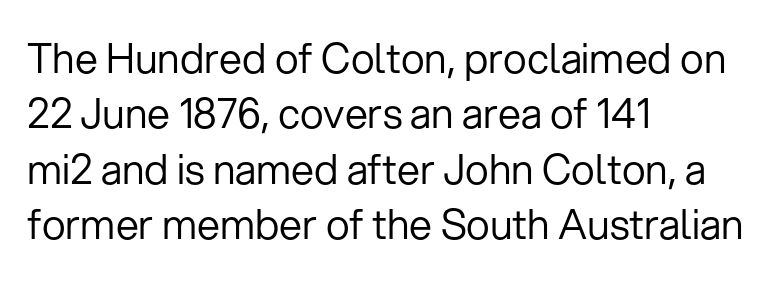
Q: Is the text bold? A: No.
Q: Is the text italic (slanted)? A: No, it is upright.
Q: Is the typeface a serif or a sans-serif typeface? A: Sans-serif.
Q: Is the text underlined? A: No.
Q: How is the paragraph aligned? A: Left-aligned.
Q: Is the spacing between letters normal or unusually wide? A: Normal.
Q: Is the spacing between lines tight, normal or loose? A: Normal.
Q: Width (condensed, normal, or wide)? A: Normal.
Q: Stroke contrast? A: Low.
Q: x-height? A: Medium.
Q: Monospaced? A: No.
